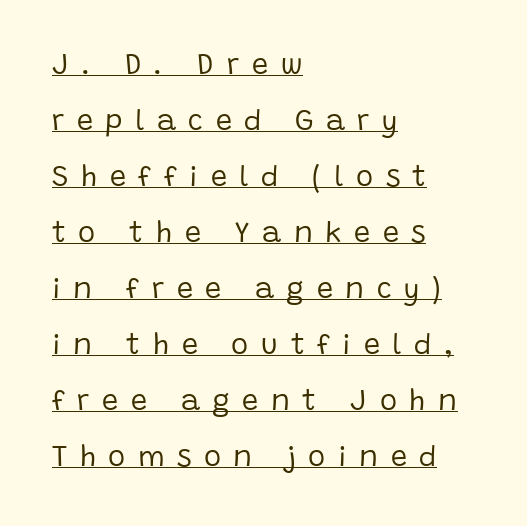
The image shows 29 px regular-weight sans-serif type, upright; set left-aligned, loose line spacing (1.93x), unusually wide letter spacing (+0.43 em), underlined; low stroke contrast and a large x-height.
